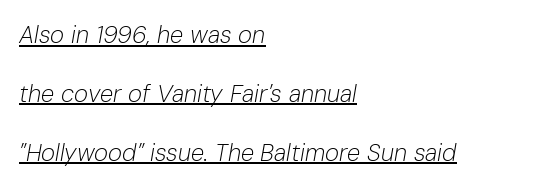
Q: Is the text bold? A: No.
Q: Is the text italic (slanted)? A: Yes, it leans right by about 10 degrees.
Q: Is the text underlined? A: Yes.
Q: How is the paragraph aligned? A: Left-aligned.
Q: Is the spacing between letters normal or unusually wide? A: Normal.
Q: Is the spacing between lines tight, normal or loose? A: Loose.
